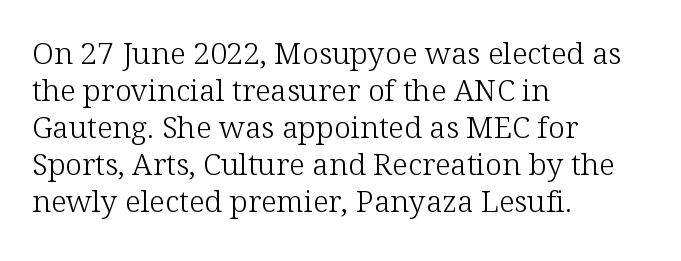
Ascenders rise straight up at ninety degrees. Check under the words: just untouched page. Type style note: has serifs. This sample is left-justified, so line endings fall wherever the words run out. The rendering keeps characters at their native spacing. Each stroke keeps to a modest, everyday thickness or less.
